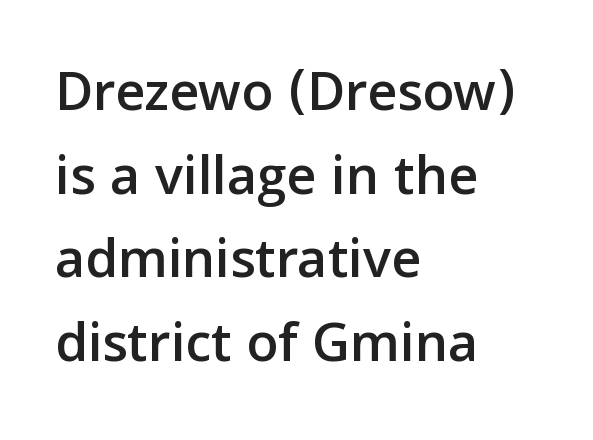
The image shows 58 px sans-serif type, upright; set left-aligned, normal line spacing (1.44x), normal letter spacing, not underlined; low stroke contrast and a medium x-height.
